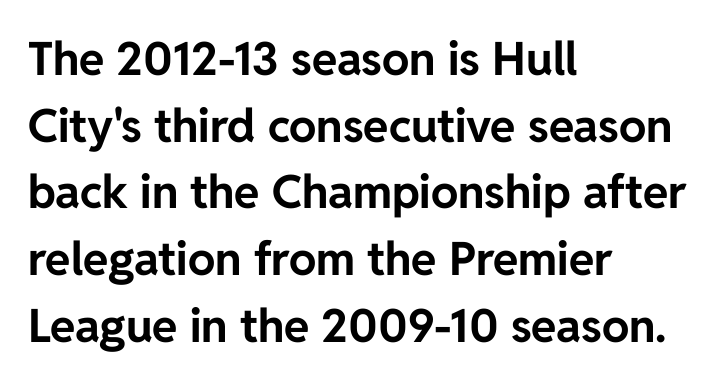
{"serif": "no", "italic": "no", "bold": "yes", "weight": "bold", "width": "normal", "stroke_contrast": "low", "x_height": "medium", "monospaced": "no", "underline": "no", "align": "left", "line_spacing": "normal", "line_spacing_ratio": 1.45, "letter_spacing": "normal", "letter_spacing_em": 0.0, "glyph_px": 46}
